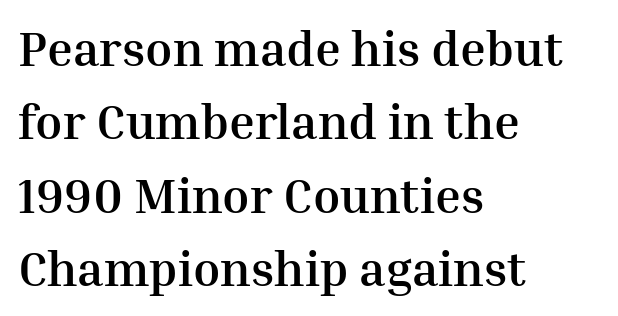
Q: Is the text bold? A: Yes.
Q: Is the text italic (slanted)? A: No, it is upright.
Q: Is the typeface a serif or a sans-serif typeface? A: Serif.
Q: Is the text underlined? A: No.
Q: How is the paragraph aligned? A: Left-aligned.
Q: Is the spacing between letters normal or unusually wide? A: Normal.
Q: Is the spacing between lines tight, normal or loose? A: Normal.
Q: Width (condensed, normal, or wide)? A: Normal.
Q: Stroke contrast? A: Medium.
Q: x-height? A: Medium.
Q: Monospaced? A: No.
